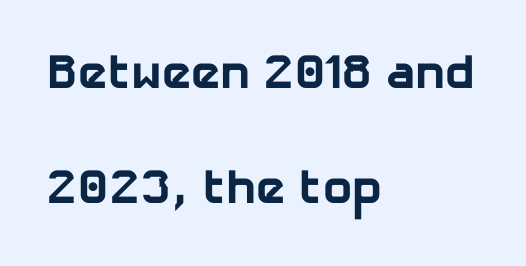
Letter spacing: default. Stroke thickness is high; the sample reads as a true bold. Here the designer chose a conventional face with non-uniform glyph widths. A typesetter would label this face a sans. The lines are spread far apart with generous leading.
